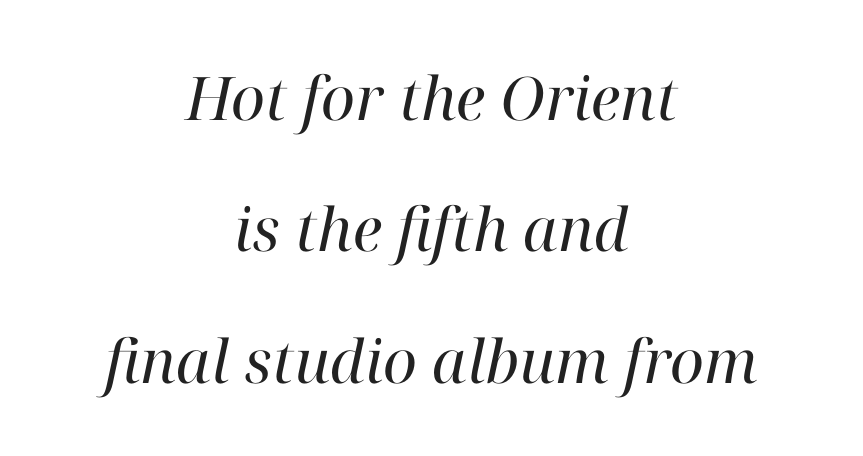
The image shows 60 px regular-weight serif type, italic (leaning right); set centered, loose line spacing (2.19x), normal letter spacing, not underlined; high stroke contrast and a medium x-height.
